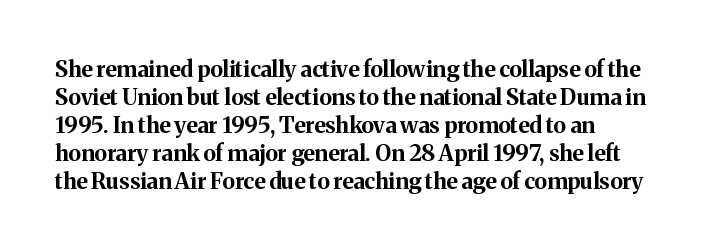
Q: Is the text bold? A: Yes.
Q: Is the text italic (slanted)? A: No, it is upright.
Q: Is the text underlined? A: No.
Q: Is the spacing between letters normal or unusually wide? A: Normal.
Q: Is the spacing between lines tight, normal or loose? A: Normal.
